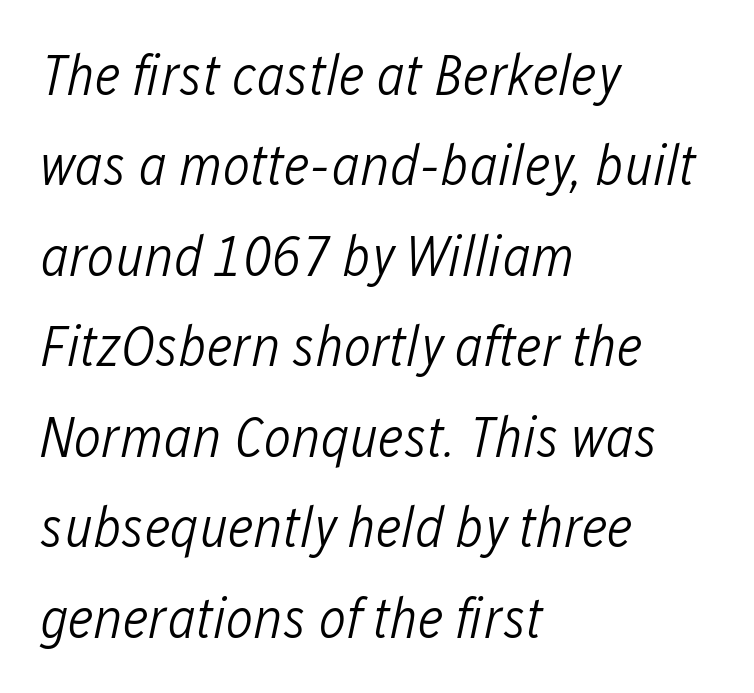
Q: Is the text bold? A: No.
Q: Is the text italic (slanted)? A: Yes, it leans right by about 12 degrees.
Q: Is the text underlined? A: No.
Q: How is the paragraph aligned? A: Left-aligned.
Q: Is the spacing between letters normal or unusually wide? A: Normal.
Q: Is the spacing between lines tight, normal or loose? A: Normal.
Q: Width (condensed, normal, or wide)? A: Condensed.
Q: Stroke contrast? A: Low.
Q: x-height? A: Medium.
Q: Monospaced? A: No.
